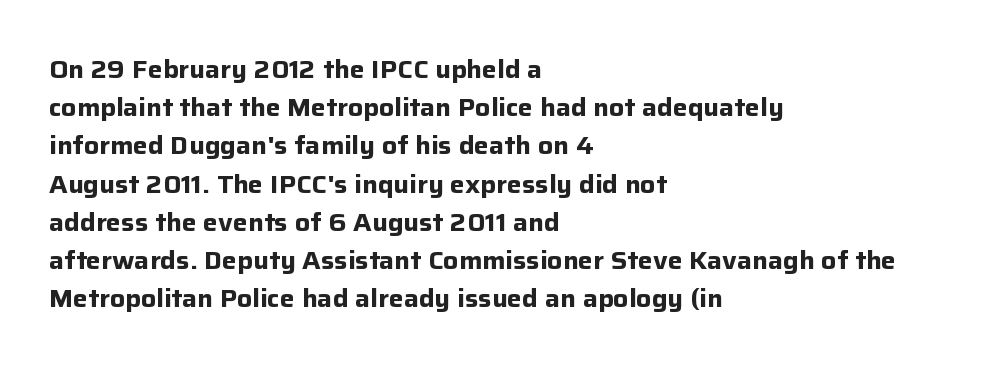
Q: Is the text bold? A: Yes.
Q: Is the text italic (slanted)? A: No, it is upright.
Q: Is the text underlined? A: No.
Q: How is the paragraph aligned? A: Left-aligned.
Q: Is the spacing between letters normal or unusually wide? A: Normal.
Q: Is the spacing between lines tight, normal or loose? A: Normal.
